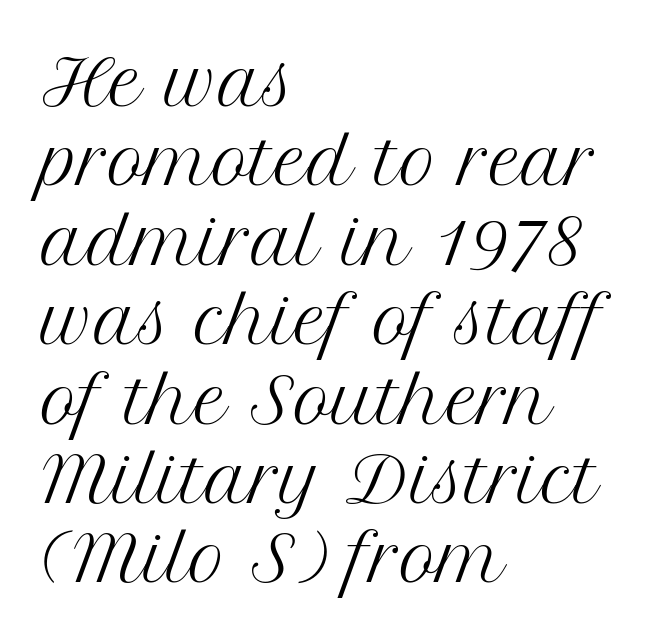
Nobody touched the tracking dial on this one. Vertical stems look standard width or narrower in stroke. Bare-footed words on every line. Do the characters align in a grid? No, the font is proportional.
